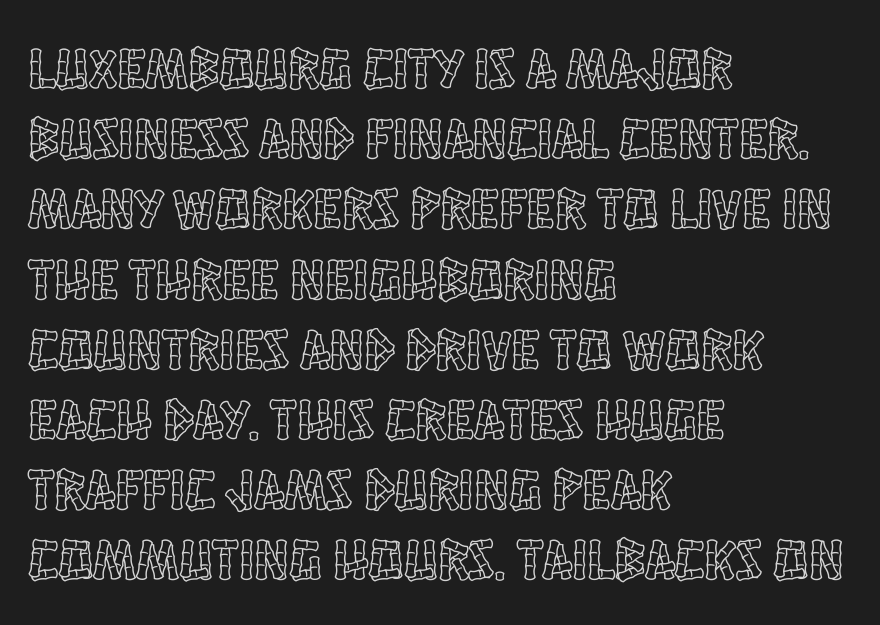
Alignment: flush left. The face used here is proportionally spaced, like ordinary book or web type. The gaps between neighbouring characters are ordinary and unremarkable. Glance below the letters and you will spot only blank space.
